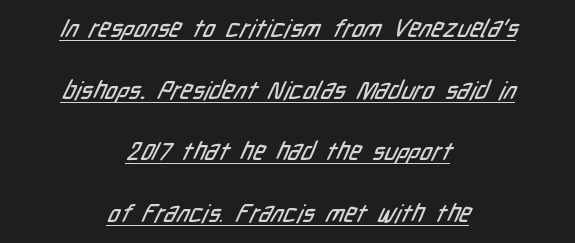
Q: Is the text underlined? A: Yes.
Q: How is the paragraph aligned? A: Centered.
Q: Is the spacing between letters normal or unusually wide? A: Normal.
Q: Is the spacing between lines tight, normal or loose? A: Loose.
